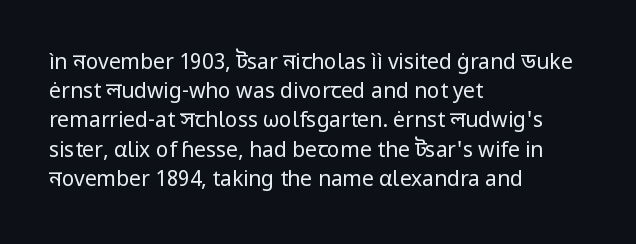
The image shows 21 px text type, upright; set left-aligned, normal line spacing (1.39x), normal letter spacing, not underlined.
